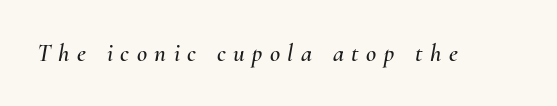
The face used here is rendered with a markedly widened letterfit. It's the slanting kind of type. Underlining? Definitely not there.
